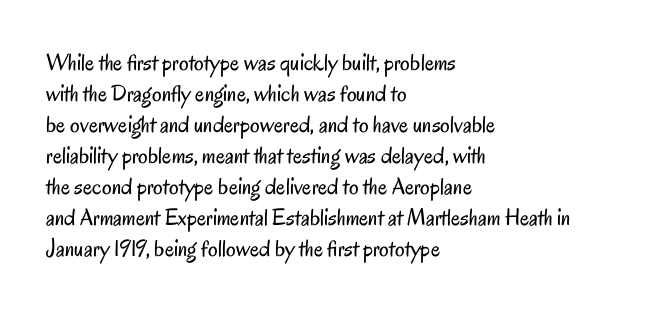
These lines keep a tight, regular rhythm from letter to letter. Notice how descenders clear the ascenders below comfortably — that's standard leading. These lines were composed using upright roman letters. One-word summary of the alignment: left. Nobody drew a line under any word here. The typesetting does not lean heavy: it is not bold.
